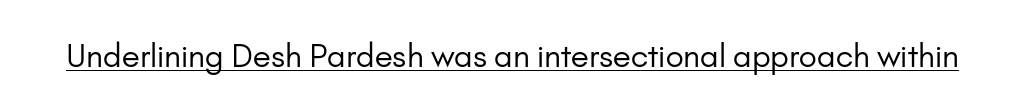
Serif or sans? Sans — the stroke terminals are bare. Caption: face not bold, strokes unweighted. The letters advance in unequal steps, a hallmark of proportional type. Underline: present. The letters sit at their default tracking, neither squeezed nor spread. In terms of posture, this sample is upright.
